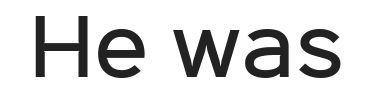
Q: Is the text bold? A: Semi-bold.
Q: Is the text italic (slanted)? A: No, it is upright.
Q: Is the typeface a serif or a sans-serif typeface? A: Sans-serif.
Q: Is the text underlined? A: No.
Q: Is the spacing between letters normal or unusually wide? A: Normal.
Q: Width (condensed, normal, or wide)? A: Normal.
Q: Stroke contrast? A: Low.
Q: x-height? A: Medium.
Q: Monospaced? A: No.
